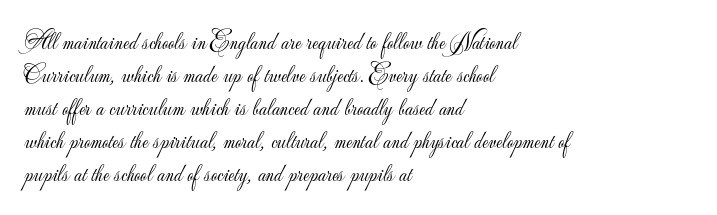
Q: Is the text bold? A: No.
Q: Is the text italic (slanted)? A: Yes.
Q: Is the text underlined? A: No.
Q: How is the paragraph aligned? A: Left-aligned.
Q: Is the spacing between letters normal or unusually wide? A: Normal.
Q: Is the spacing between lines tight, normal or loose? A: Normal.
